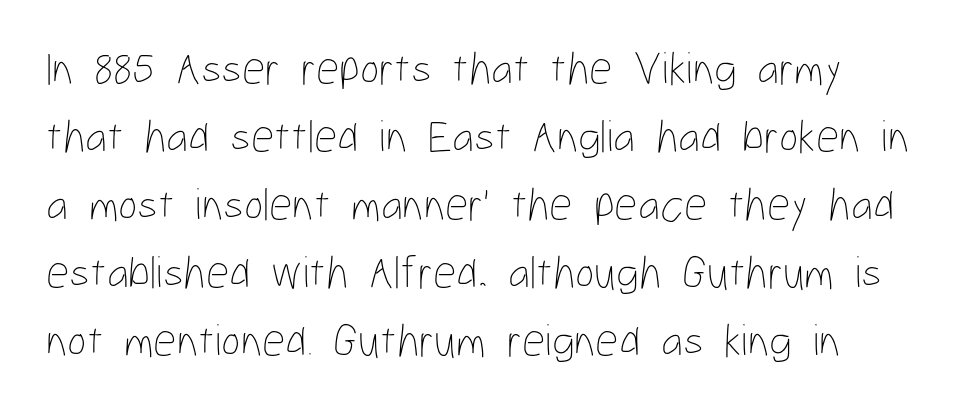
Q: Is the text bold? A: No.
Q: Is the text italic (slanted)? A: No, it is upright.
Q: Is the text underlined? A: No.
Q: Is the spacing between letters normal or unusually wide? A: Normal.
Q: Is the spacing between lines tight, normal or loose? A: Normal.
Q: Width (condensed, normal, or wide)? A: Condensed.
Q: Stroke contrast? A: Low.
Q: x-height? A: Medium.
Q: Monospaced? A: No.
